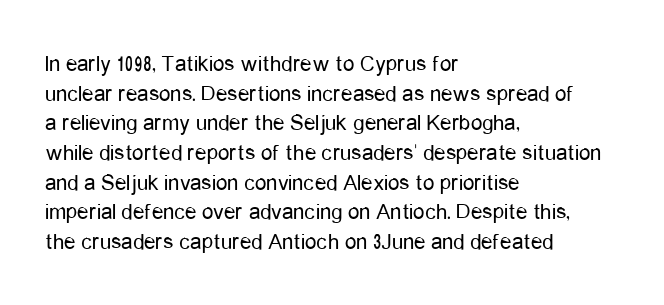
Q: Is the text bold? A: No.
Q: Is the text italic (slanted)? A: No, it is upright.
Q: Is the text underlined? A: No.
Q: How is the paragraph aligned? A: Left-aligned.
Q: Is the spacing between letters normal or unusually wide? A: Normal.
Q: Is the spacing between lines tight, normal or loose? A: Normal.
